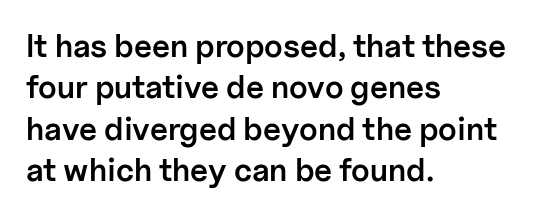
Q: Is the text bold? A: Semi-bold.
Q: Is the text italic (slanted)? A: No, it is upright.
Q: Is the typeface a serif or a sans-serif typeface? A: Sans-serif.
Q: Is the text underlined? A: No.
Q: How is the paragraph aligned? A: Left-aligned.
Q: Is the spacing between letters normal or unusually wide? A: Normal.
Q: Is the spacing between lines tight, normal or loose? A: Normal.
Q: Width (condensed, normal, or wide)? A: Normal.
Q: Stroke contrast? A: Low.
Q: x-height? A: Medium.
Q: Monospaced? A: No.
